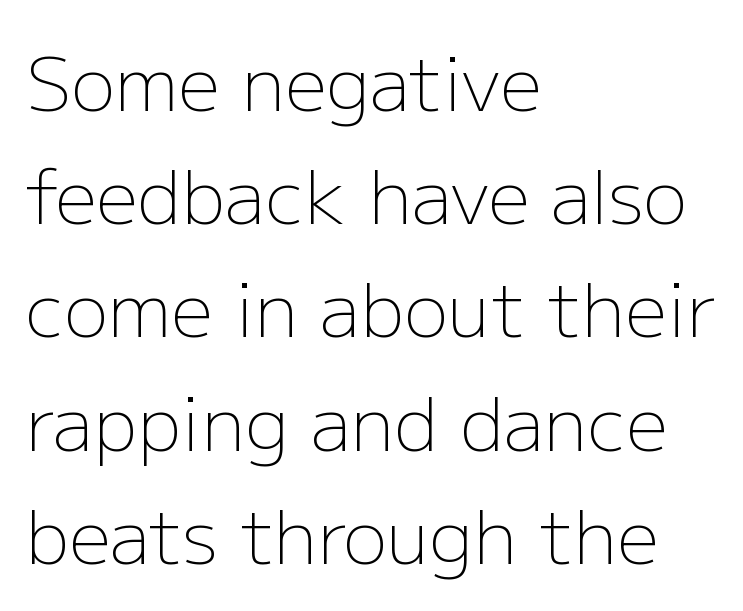
The lines are quadded left. Do the letters lean? They stand straight. Weight: in the light-to-regular range. Spacing verdict: proportional, widths tailored to each character.
